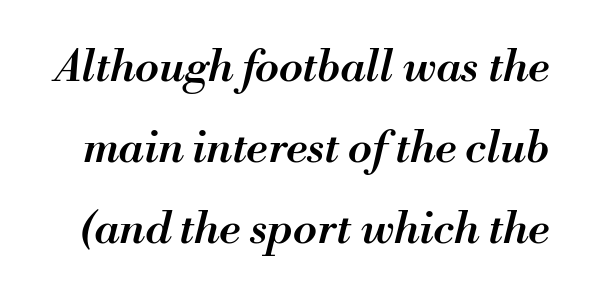
{"italic": "yes", "lean": "right", "slant_degrees": 13, "bold": "semi", "weight": "semibold", "width": "normal", "stroke_contrast": "medium", "x_height": "small", "monospaced": "no", "underline": "no", "line_spacing_ratio": 1.84, "letter_spacing": "normal", "letter_spacing_em": 0.0, "glyph_px": 44}
